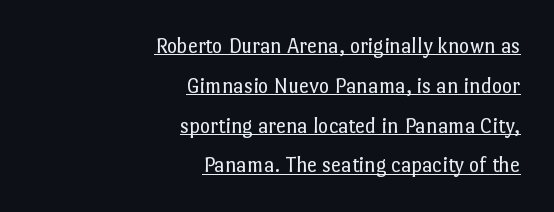
The image shows 22 px text type, upright; set right-aligned, line spacing 1.81x, normal letter spacing, underlined.
